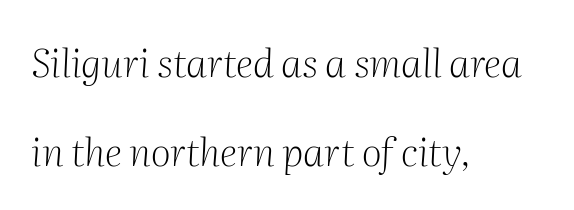
Q: Is the text bold? A: No.
Q: Is the text italic (slanted)? A: Yes, it leans right by about 2 degrees.
Q: Is the typeface a serif or a sans-serif typeface? A: Serif.
Q: Is the text underlined? A: No.
Q: How is the paragraph aligned? A: Left-aligned.
Q: Is the spacing between letters normal or unusually wide? A: Normal.
Q: Is the spacing between lines tight, normal or loose? A: Loose.
Q: Width (condensed, normal, or wide)? A: Normal.
Q: Stroke contrast? A: Medium.
Q: x-height? A: Medium.
Q: Monospaced? A: No.
